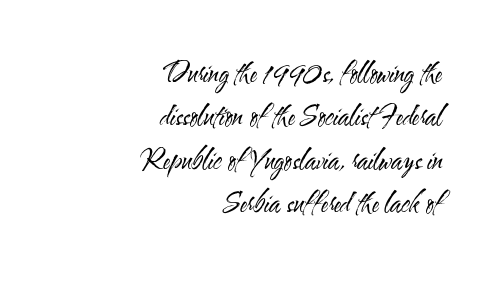
All the whitespace from short lines collects on the left. Between one letter and the next there's only the usual sliver of space. Honestly, there is no underline to notice here at all.
